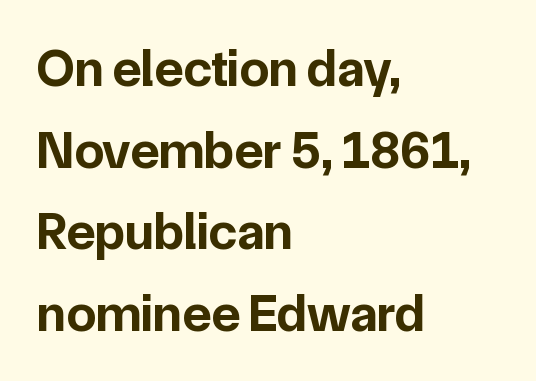
The image shows 53 px bold sans-serif type, upright; set left-aligned, normal line spacing (1.54x), normal letter spacing, not underlined; low stroke contrast and a medium x-height.
